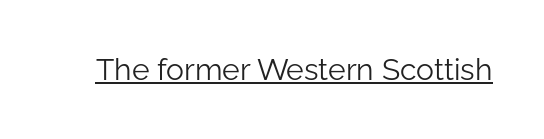
You can tell from the bare stems that sans-serif type was used. Does extra space separate the letters? No, they use regular spacing. Posture: upright roman. Compared with a typical body face, this is equally light or lighter still. Proportional: the letters do not fall into vertical columns.
